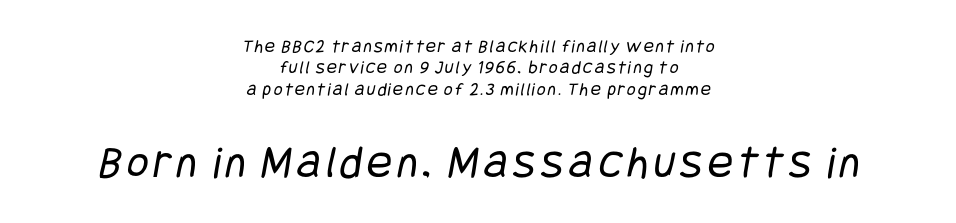
Does the bottom block carry the larger type? Yes, it does. Ink coverage per letter is moderate at most. Each letter's strokes conclude bluntly, with no projecting serifs. Vertically, the passage feels compressed, each row crowding the next.
